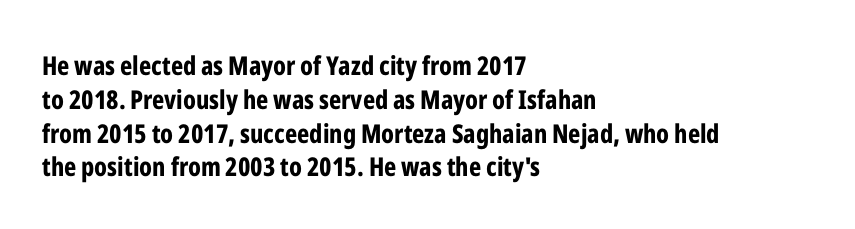
Notice how the stems are strictly vertical — no italics here. The passage shown is emphatically bold. Students, observe: this is what conventionally led text looks like. You could call the tracking neutral — neither tight nor loose. The ragged edge is on the right, which tells us the setting is flush left. Descenders are the only things crossing below the line.
